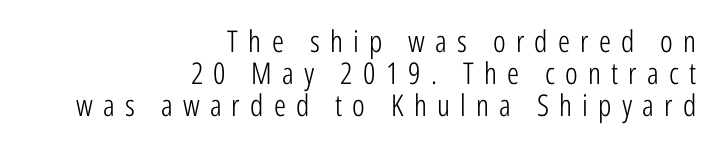
{"serif": "no", "italic": "no", "bold": "no", "weight": "light", "width": "condensed", "stroke_contrast": "low", "x_height": "medium", "monospaced": "no", "underline": "no", "align": "right", "line_spacing": "tight", "line_spacing_ratio": 1.06, "letter_spacing": "wide", "letter_spacing_em": 0.34, "glyph_px": 30}
